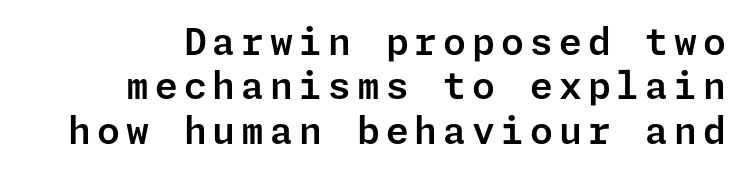
The typography opts for an upright posture over an oblique one. Decoration check: the copy has no underline. Are there feet on the stems? There aren't — it's a sans.
